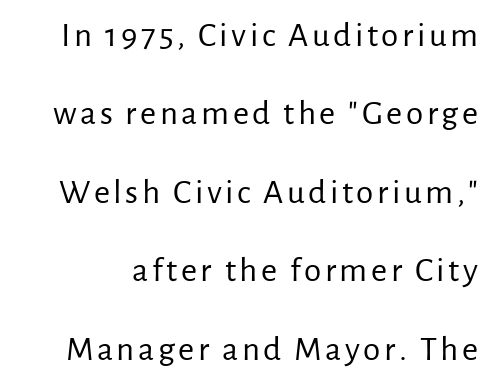
{"serif": "no", "italic": "no", "bold": "no", "weight": "regular", "width": "normal", "stroke_contrast": "low", "x_height": "medium", "monospaced": "no", "underline": "no", "line_spacing": "loose", "line_spacing_ratio": 2.24, "glyph_px": 35}
